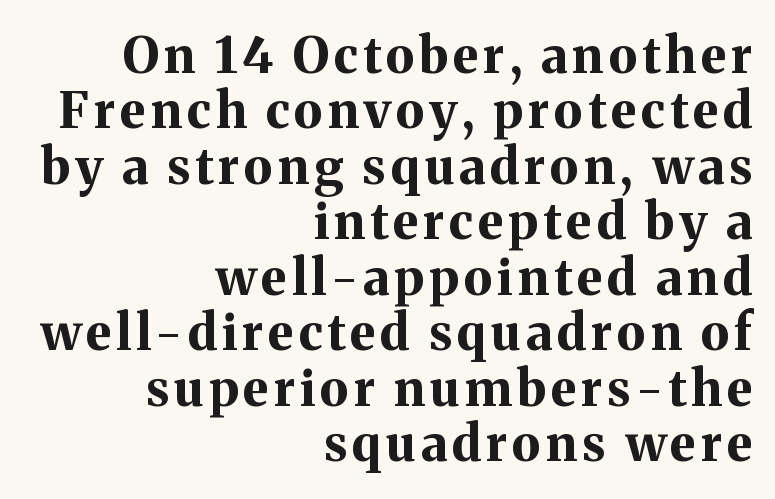
{"serif": "yes", "italic": "no", "bold": "yes", "weight": "bold", "width": "normal", "stroke_contrast": "medium", "x_height": "medium", "monospaced": "no", "underline": "no", "align": "right", "line_spacing": "tight", "line_spacing_ratio": 1.11, "glyph_px": 50}
